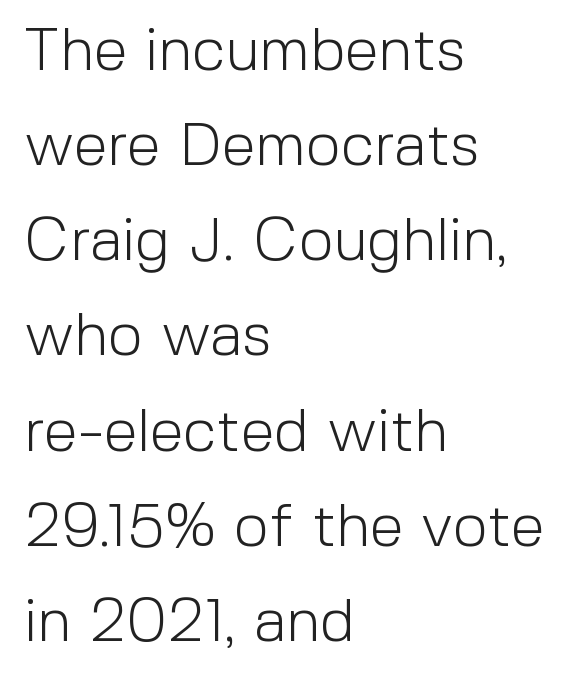
This is not heavy type; no bold has been used. Beneath every word, the page is bare. Unlike a traditional serif, this face leaves its strokes unadorned. Leading matches the norm, producing a regular column. If you drew a line through each stem, it would be perfectly vertical. Typeset ragged right — the left edge is the straight one.
